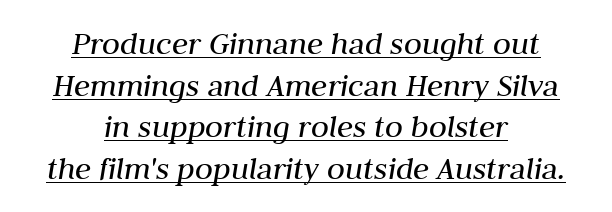
{"italic": "yes", "lean": "right", "slant_degrees": 10, "bold": "no", "weight": "regular", "width": "normal", "stroke_contrast": "medium", "x_height": "medium", "monospaced": "no", "underline": "yes", "align": "center", "line_spacing": "normal", "line_spacing_ratio": 1.26, "letter_spacing": "normal", "letter_spacing_em": 0.0, "glyph_px": 33}
